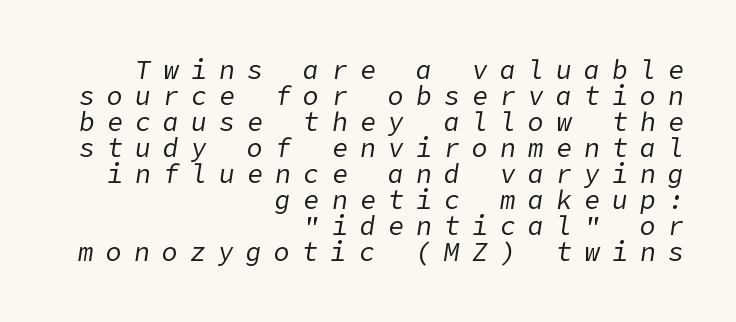
Q: Is the text bold? A: No.
Q: Is the text italic (slanted)? A: Yes, it leans right by about 9 degrees.
Q: Is the text underlined? A: No.
Q: How is the paragraph aligned? A: Right-aligned.
Q: Is the spacing between letters normal or unusually wide? A: Unusually wide.
Q: Is the spacing between lines tight, normal or loose? A: Tight.
